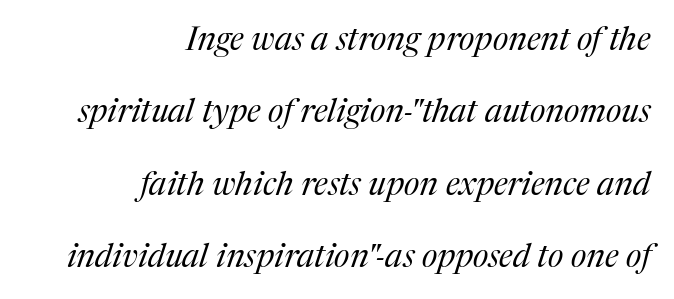
{"serif": "yes", "italic": "yes", "lean": "right", "slant_degrees": 17, "bold": "no", "weight": "regular", "width": "normal", "stroke_contrast": "medium", "x_height": "medium", "monospaced": "no", "underline": "no", "align": "right", "line_spacing": "loose", "line_spacing_ratio": 2.19, "letter_spacing": "normal", "letter_spacing_em": 0.0, "glyph_px": 33}
